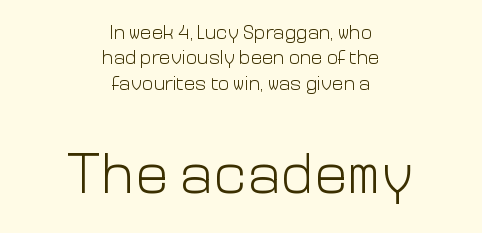
The letters look calm and open, with moderate or lighter stems. The face used here is proportionally spaced, like ordinary book or web type. A normal amount of white space separates one row of letters from the next. Quick note: not italic, upright. Look at the tracking — it's just the regular setting, nothing added.
